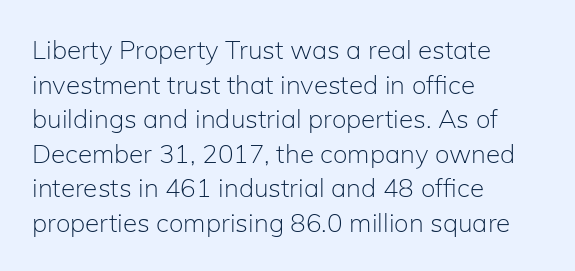
Q: Is the text bold? A: No.
Q: Is the text italic (slanted)? A: No, it is upright.
Q: Is the text underlined? A: No.
Q: How is the paragraph aligned? A: Left-aligned.
Q: Is the spacing between letters normal or unusually wide? A: Normal.
Q: Is the spacing between lines tight, normal or loose? A: Normal.
